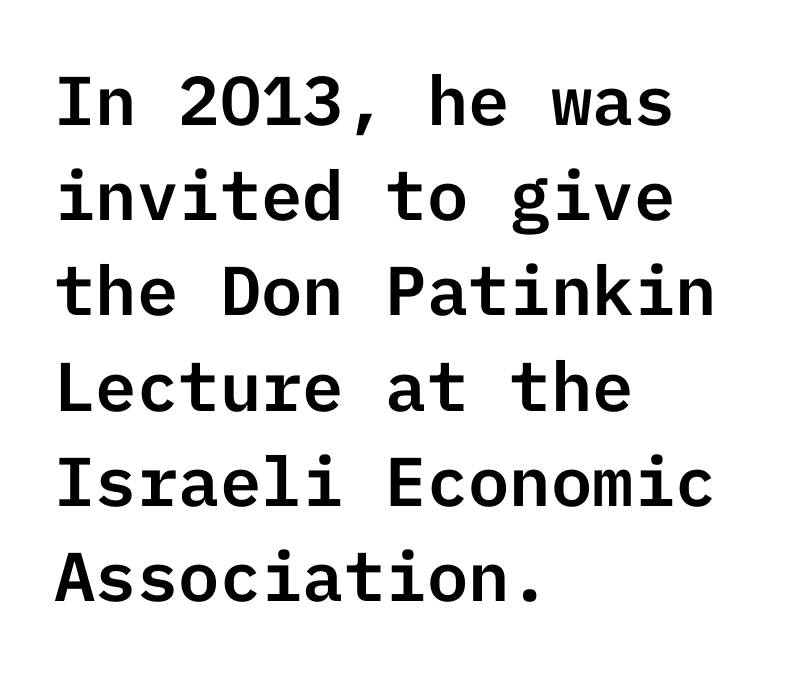
Quick note: interline space is typical. Regarding serifs, this sample does without them. Notice how the passage keeps a crisp vertical edge on the left only. Anything drawn beneath the words? Only blank space.
